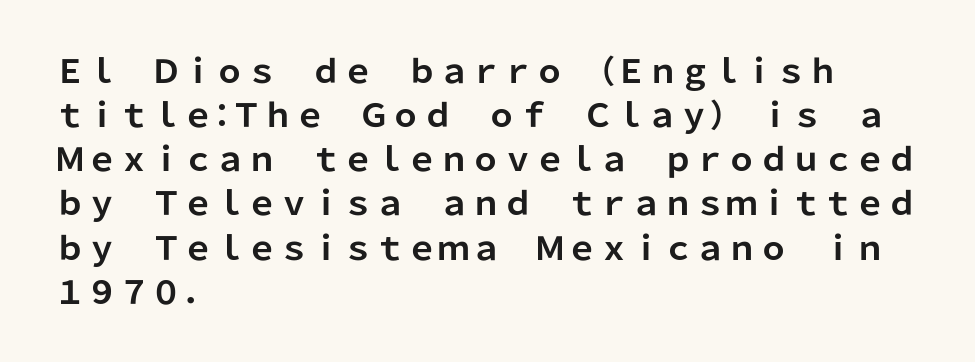
{"serif": "no", "italic": "no", "bold": "yes", "weight": "bold", "width": "normal", "stroke_contrast": "low", "x_height": "medium", "monospaced": "no", "underline": "no", "align": "left", "line_spacing": "normal", "line_spacing_ratio": 1.38, "letter_spacing": "normal", "letter_spacing_em": 0.0, "glyph_px": 32}
